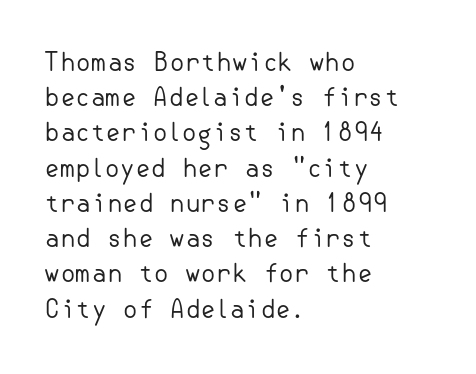
Weight: not bold — regular or lighter. Summary of vertical rhythm: regular, with standard interline spacing. Italic? Not at all — the glyphs are vertical. Words appear dense and cohesive because spacing is normal. Glance below the letters and you will spot only blank space.
